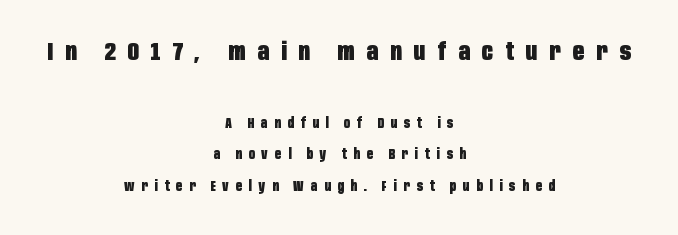
Bare-footed words on every line. The earlier block is typeset at a bigger size than the later block. The designer dialed line spacing up above the default. Set as a true bold cut, around the 700 mark.
